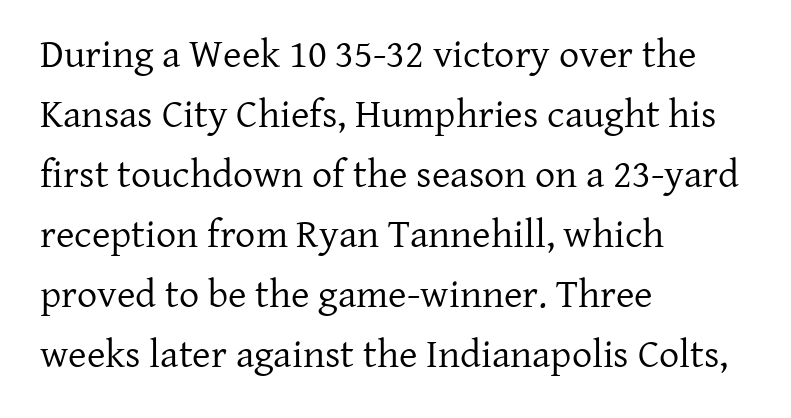
{"serif": "yes", "italic": "no", "bold": "no", "weight": "regular", "width": "normal", "stroke_contrast": "low", "x_height": "medium", "monospaced": "no", "underline": "no", "align": "left", "line_spacing": "normal", "line_spacing_ratio": 1.5, "letter_spacing": "normal", "letter_spacing_em": 0.0, "glyph_px": 40}
